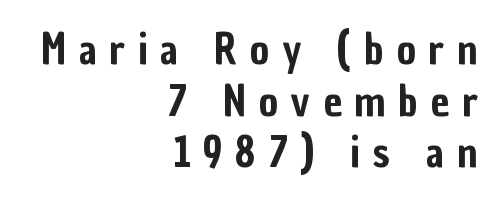
The specimen omits any rule beneath the text block's lines. The tracking reads as deliberately expanded to a designer's eye. Serif or sans? Sans — the stroke terminals are bare. Short and long lines alike share a common ending point at right.
